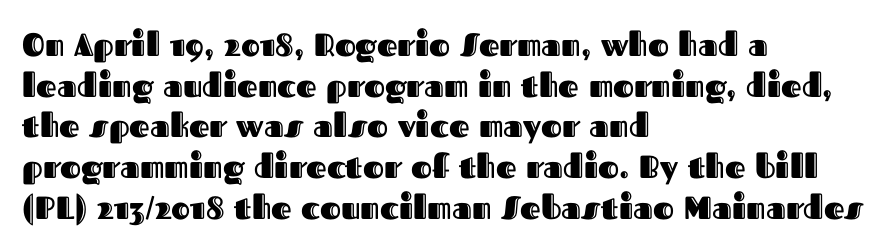
The image shows 32 px text type, upright; set left-aligned, normal line spacing (1.27x), normal letter spacing, not underlined; a medium x-height.
